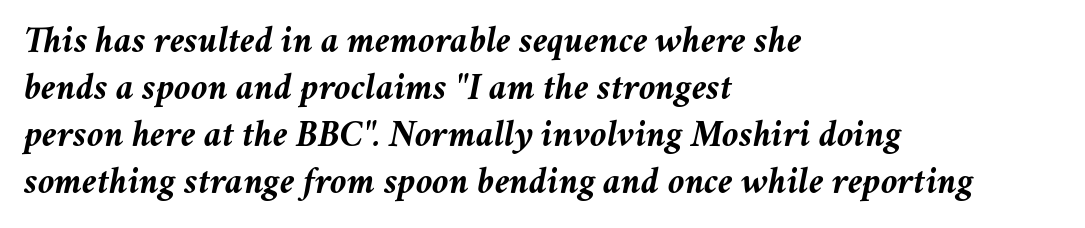
{"italic": "yes", "lean": "right", "slant_degrees": 11, "bold": "yes", "weight": "semibold", "width": "normal", "stroke_contrast": "medium", "x_height": "medium", "monospaced": "no", "underline": "no", "align": "left", "line_spacing_ratio": 1.24, "letter_spacing": "normal", "letter_spacing_em": 0.0, "glyph_px": 38}
